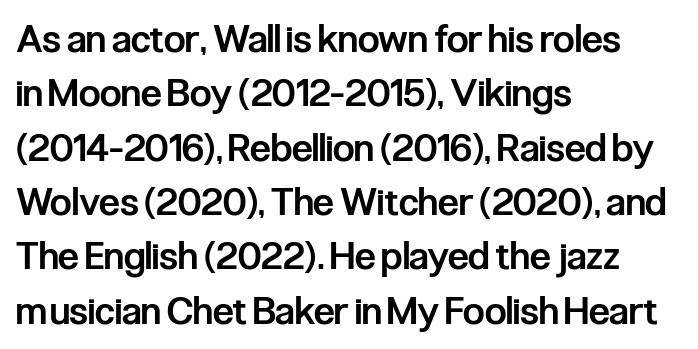
{"serif": "no", "italic": "no", "bold": "semi", "weight": "semibold", "width": "condensed", "stroke_contrast": "low", "x_height": "medium", "monospaced": "no", "underline": "no", "align": "left", "line_spacing": "normal", "line_spacing_ratio": 1.43, "letter_spacing": "normal", "letter_spacing_em": 0.0, "glyph_px": 38}
